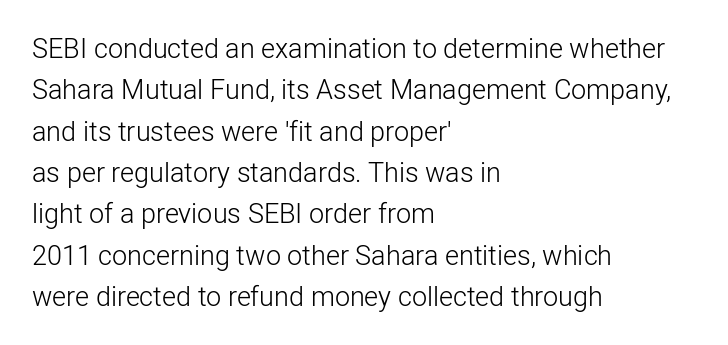
In terms of leading, this rendering sits right in the middle. The lettering stays uniformly vertical, giving the passage a roman look. Decoration check: the copy has no underline. The passage shown is not bold in any degree. How are the letters spaced? Ordinarily, with no added tracking.
